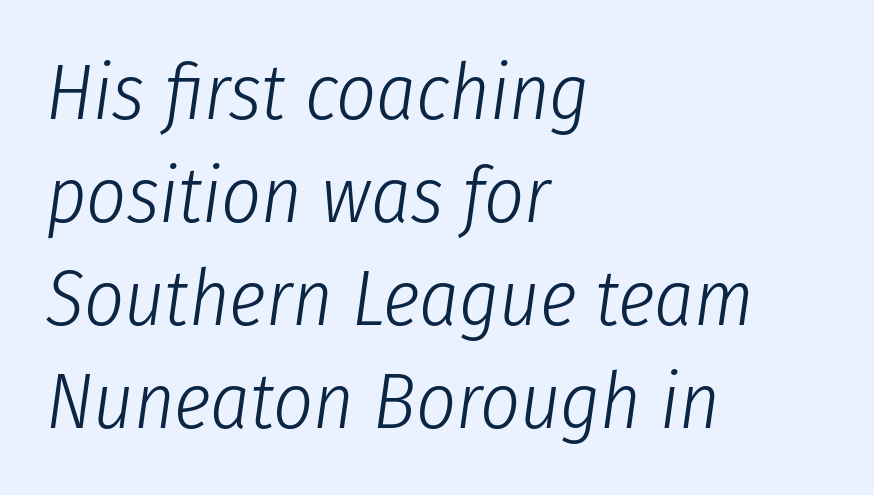
The image shows 78 px light, condensed type, italic (leaning right); set left-aligned, normal line spacing (1.32x), normal letter spacing, not underlined; low stroke contrast and a medium x-height.
